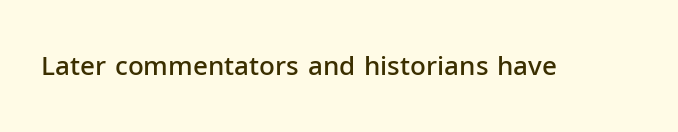
The image shows 26 px text type, upright; set normal letter spacing, not underlined.
